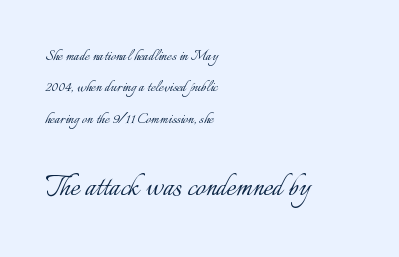
The image shows 35 px light type; set left-aligned, line spacing 1.75x, normal letter spacing, not underlined; the second (bottom) block is 1.94x larger; low stroke contrast and a small x-height.
